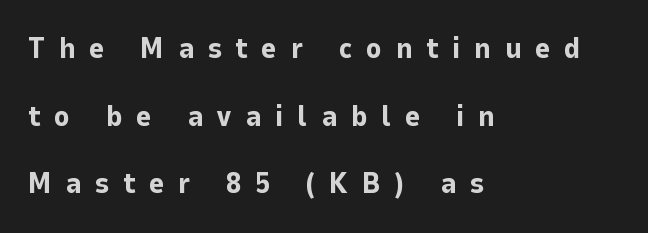
The image shows 29 px bold sans-serif type, upright; set left-aligned, loose line spacing (2.33x), unusually wide letter spacing (+0.48 em), not underlined; low stroke contrast and a medium x-height.
